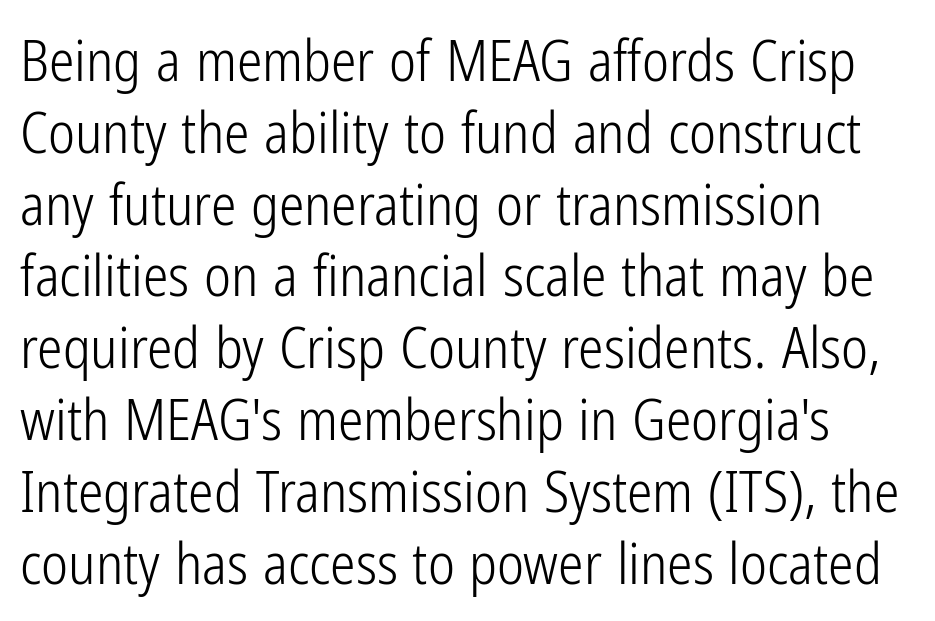
Q: Is the text bold? A: No.
Q: Is the text italic (slanted)? A: No, it is upright.
Q: Is the typeface a serif or a sans-serif typeface? A: Sans-serif.
Q: Is the text underlined? A: No.
Q: How is the paragraph aligned? A: Left-aligned.
Q: Is the spacing between letters normal or unusually wide? A: Normal.
Q: Is the spacing between lines tight, normal or loose? A: Normal.
Q: Width (condensed, normal, or wide)? A: Condensed.
Q: Stroke contrast? A: Low.
Q: x-height? A: Medium.
Q: Monospaced? A: No.
